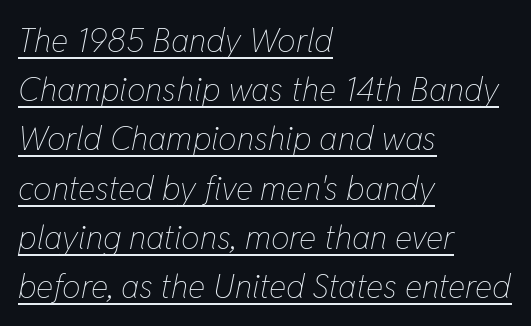
Designer's note — italics engaged. Note the varied advance widths — an 'i' is clearly narrower than an 'm'. Between one letter and the next there's only the usual sliver of space. Typeset ragged right — the left edge is the straight one. These lines sit exactly where default settings would place them.
